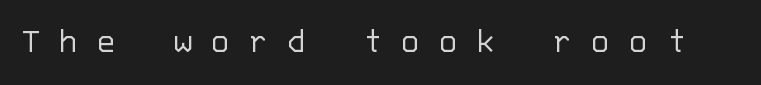
{"serif": "no", "italic": "no", "bold": "no", "weight": "light", "width": "normal", "stroke_contrast": "low", "x_height": "large", "monospaced": "yes", "underline": "no", "letter_spacing": "wide", "letter_spacing_em": 0.46, "glyph_px": 38}
